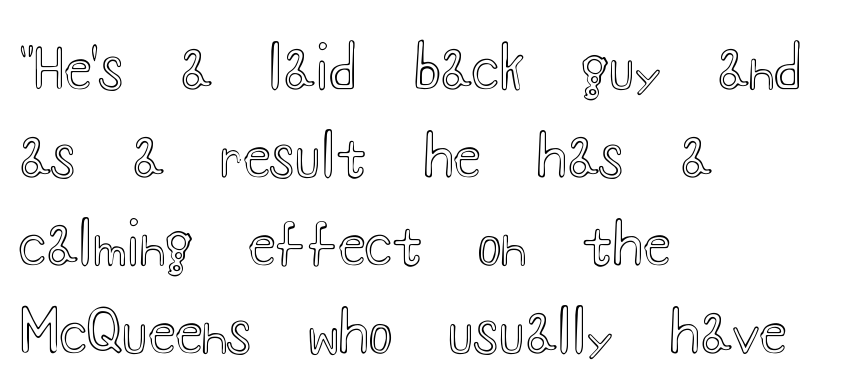
The image shows 56 px wide type, upright; set left-aligned, normal line spacing (1.57x), normal letter spacing, not underlined; a small x-height.
